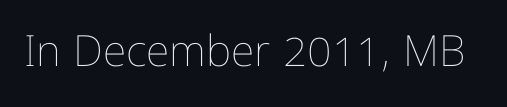
Q: Is the text bold? A: No.
Q: Is the text italic (slanted)? A: No, it is upright.
Q: Is the text underlined? A: No.
Q: Is the spacing between letters normal or unusually wide? A: Normal.
Q: Width (condensed, normal, or wide)? A: Condensed.
Q: Stroke contrast? A: Low.
Q: x-height? A: Medium.
Q: Monospaced? A: No.
